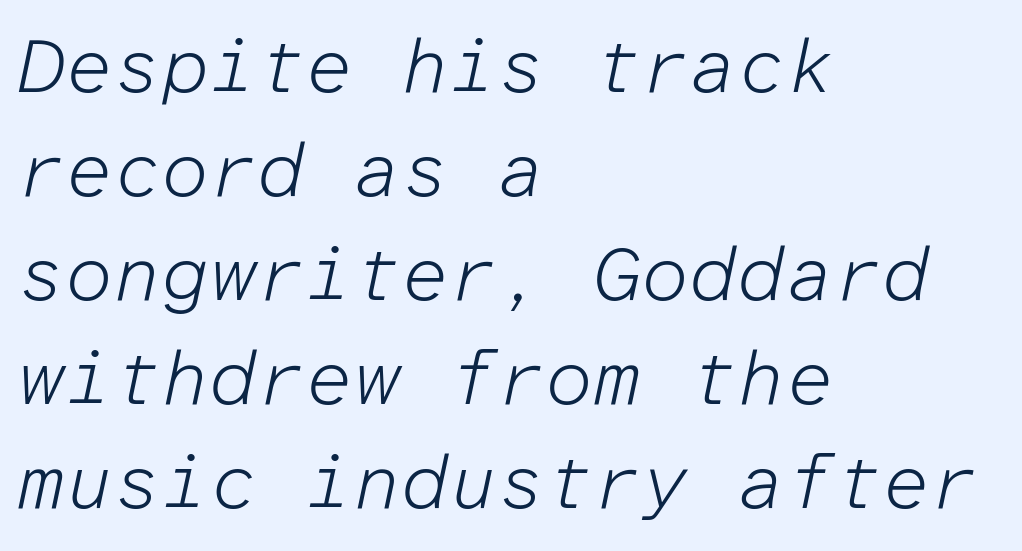
{"italic": "yes", "lean": "right", "slant_degrees": 12, "bold": "no", "weight": "light", "width": "normal", "stroke_contrast": "low", "x_height": "medium", "monospaced": "yes", "underline": "no", "align": "left", "line_spacing": "normal", "line_spacing_ratio": 1.37, "letter_spacing": "normal", "letter_spacing_em": 0.0, "glyph_px": 76}
